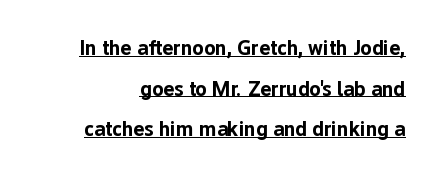
{"italic": "no", "bold": "yes", "underline": "yes", "line_spacing": "loose", "line_spacing_ratio": 1.93, "letter_spacing": "normal", "letter_spacing_em": 0.0, "glyph_px": 21}
